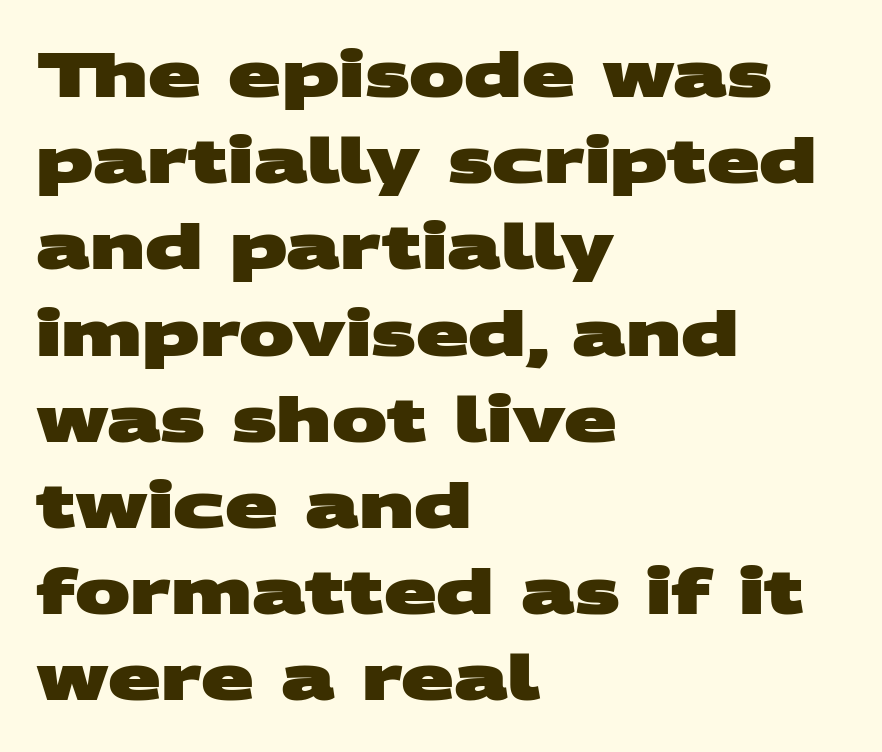
Students, observe: this is what conventionally led text looks like. This rendering uses left alignment, leaving the right contour irregular. Is the letter spacing exaggerated? No — it looks like the ordinary default. Spacing verdict: proportional, widths tailored to each character. Examine the stroke ends and you'll find no serifs.
